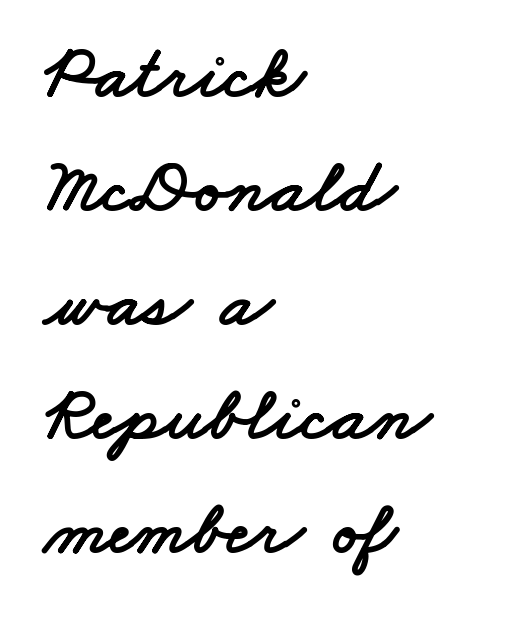
The image shows 76 px wide sans-serif type; set left-aligned, normal line spacing (1.5x), normal letter spacing, not underlined; low stroke contrast and a small x-height.
